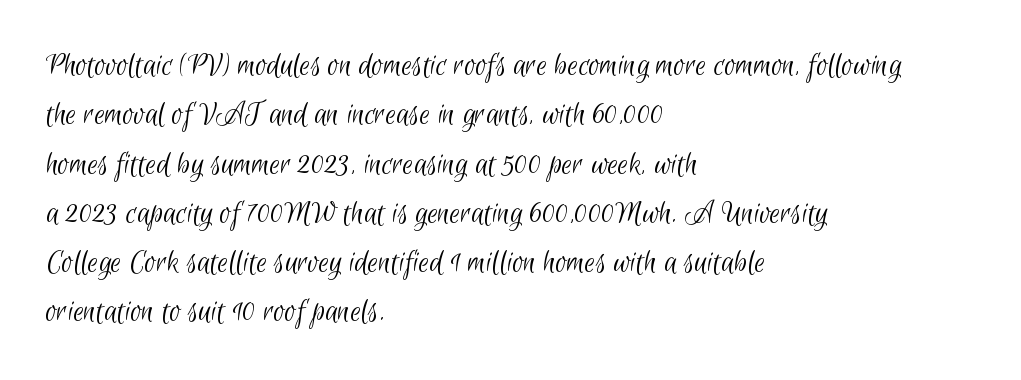
Visually the block forms a straight wall on the left and a jagged coastline on the right. In terms of letterspacing, this is plain default setting. No extra ink here — the face is not bold. The space beneath each line is pristine and unruled.
